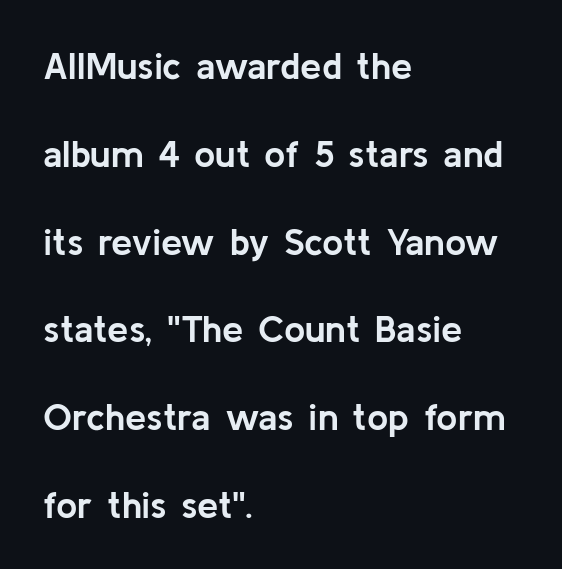
Q: Is the text bold? A: Yes.
Q: Is the text italic (slanted)? A: No, it is upright.
Q: Is the typeface a serif or a sans-serif typeface? A: Sans-serif.
Q: Is the text underlined? A: No.
Q: How is the paragraph aligned? A: Left-aligned.
Q: Is the spacing between letters normal or unusually wide? A: Normal.
Q: Is the spacing between lines tight, normal or loose? A: Loose.
Q: Width (condensed, normal, or wide)? A: Normal.
Q: Stroke contrast? A: Low.
Q: x-height? A: Medium.
Q: Monospaced? A: No.
